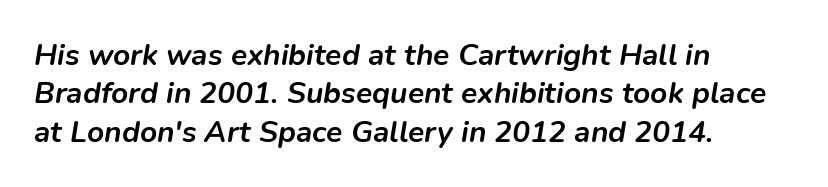
This is oblique type, the kind used for emphasis or titles. The foot of each line stays bare and open. The line-height multiplier appears to be the usual default. Caption: multi-line text, flush left, ragged right. Each glyph is drawn with heavy, bold strokes.
